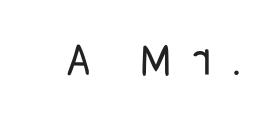
{"serif": "no", "italic": "no", "bold": "no", "weight": "regular", "width": "condensed", "stroke_contrast": "low", "x_height": "large", "underline": "no", "letter_spacing": "wide", "letter_spacing_em": 0.47, "glyph_px": 47}
